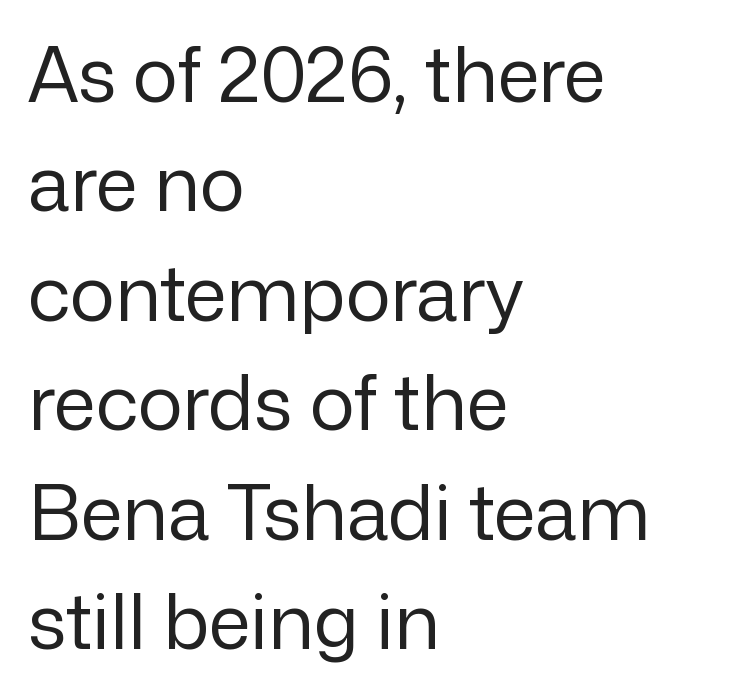
{"serif": "no", "italic": "no", "bold": "no", "weight": "regular", "width": "normal", "stroke_contrast": "low", "x_height": "medium", "monospaced": "no", "underline": "no", "align": "left", "line_spacing": "normal", "line_spacing_ratio": 1.44, "letter_spacing": "normal", "letter_spacing_em": 0.0, "glyph_px": 76}
